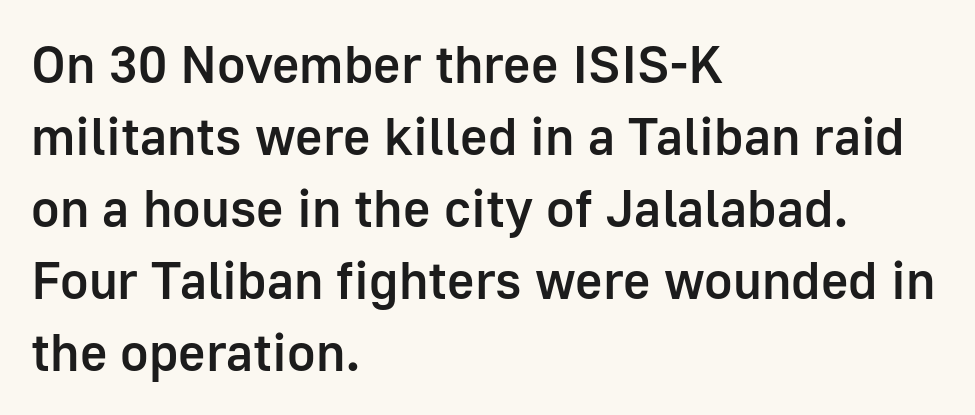
{"serif": "no", "italic": "no", "bold": "semi", "weight": "semibold", "width": "normal", "stroke_contrast": "low", "x_height": "medium", "monospaced": "no", "underline": "no", "align": "left", "line_spacing": "normal", "line_spacing_ratio": 1.36, "letter_spacing": "normal", "letter_spacing_em": 0.0, "glyph_px": 53}
